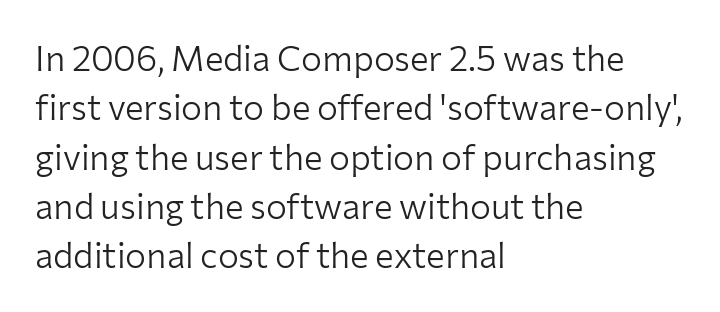
Q: Is the text bold? A: No.
Q: Is the text italic (slanted)? A: No, it is upright.
Q: Is the typeface a serif or a sans-serif typeface? A: Sans-serif.
Q: Is the text underlined? A: No.
Q: How is the paragraph aligned? A: Left-aligned.
Q: Is the spacing between letters normal or unusually wide? A: Normal.
Q: Is the spacing between lines tight, normal or loose? A: Normal.
Q: Width (condensed, normal, or wide)? A: Normal.
Q: Stroke contrast? A: Low.
Q: x-height? A: Medium.
Q: Monospaced? A: No.
